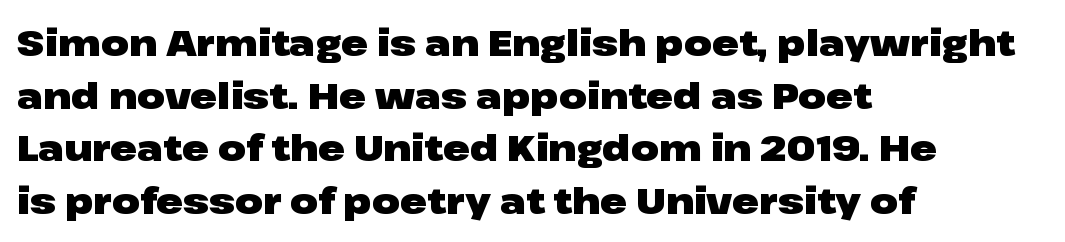
Observe the ordinary spacing: letters are neighbours, not strangers. This sample uses an upright cut, with every glyph sitting square on the baseline. Evenly set lines give the paragraph a standard silhouette. The passage shown is not underscored anywhere. Looks like regular typesetting: each glyph gets only the width it needs.
